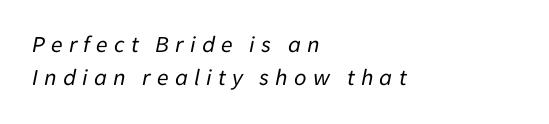
Q: Is the text bold? A: No.
Q: Is the text italic (slanted)? A: Yes, it leans right by about 11 degrees.
Q: Is the text underlined? A: No.
Q: How is the paragraph aligned? A: Left-aligned.
Q: Is the spacing between letters normal or unusually wide? A: Unusually wide.
Q: Is the spacing between lines tight, normal or loose? A: Normal.
